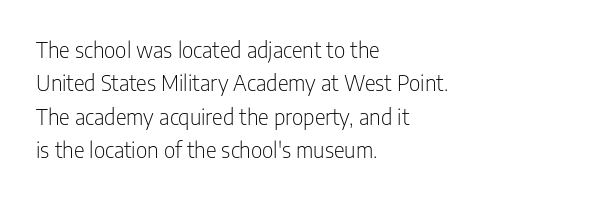
The image shows 21 px text type, upright; set left-aligned, normal line spacing (1.59x), normal letter spacing, not underlined.
